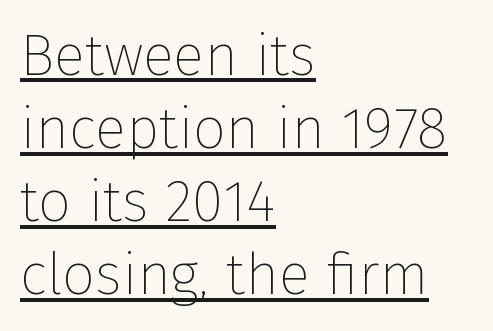
The image shows 58 px thin sans-serif type, upright; set left-aligned, normal line spacing (1.26x), normal letter spacing, underlined; low stroke contrast and a medium x-height.
